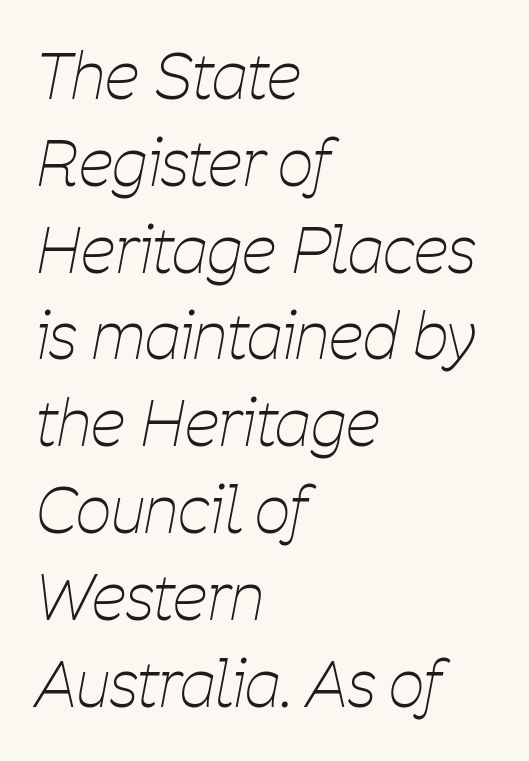
Q: Is the text bold? A: No.
Q: Is the text italic (slanted)? A: Yes, it leans right by about 11 degrees.
Q: Is the text underlined? A: No.
Q: How is the paragraph aligned? A: Left-aligned.
Q: Is the spacing between letters normal or unusually wide? A: Normal.
Q: Is the spacing between lines tight, normal or loose? A: Normal.
Q: Width (condensed, normal, or wide)? A: Condensed.
Q: Stroke contrast? A: Low.
Q: x-height? A: Medium.
Q: Monospaced? A: No.
